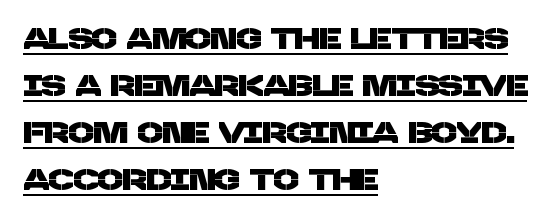
Q: Is the typeface a serif or a sans-serif typeface? A: Sans-serif.
Q: Is the text underlined? A: Yes.
Q: How is the paragraph aligned? A: Left-aligned.
Q: Is the spacing between letters normal or unusually wide? A: Normal.
Q: Is the spacing between lines tight, normal or loose? A: Normal.
Q: Width (condensed, normal, or wide)? A: Normal.
Q: Stroke contrast? A: Low.
Q: x-height? A: Large.
Q: Monospaced? A: No.
